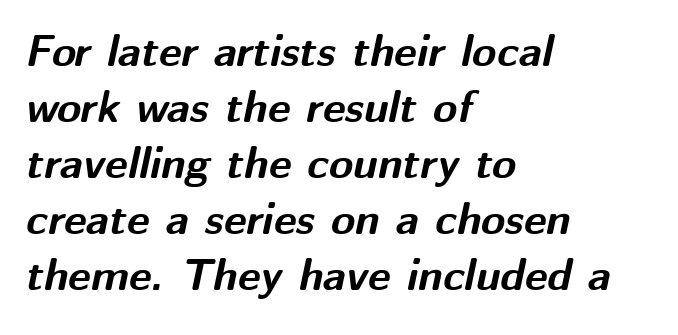
Heft: maximum for text — a bold. You can tell it's italic because the verticals aren't actually vertical. The line texture is even and compact thanks to regular tracking. Is this a fixed-width face? No — the glyphs have proportional, varying widths.
